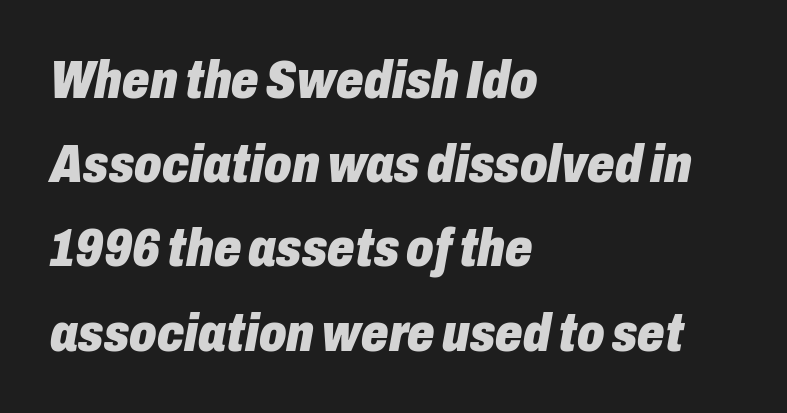
{"italic": "yes", "lean": "right", "slant_degrees": 10, "bold": "yes", "weight": "heavy", "width": "condensed", "stroke_contrast": "low", "x_height": "medium", "monospaced": "no", "underline": "no", "align": "left", "line_spacing": "normal", "line_spacing_ratio": 1.56, "letter_spacing": "normal", "letter_spacing_em": 0.0, "glyph_px": 54}
